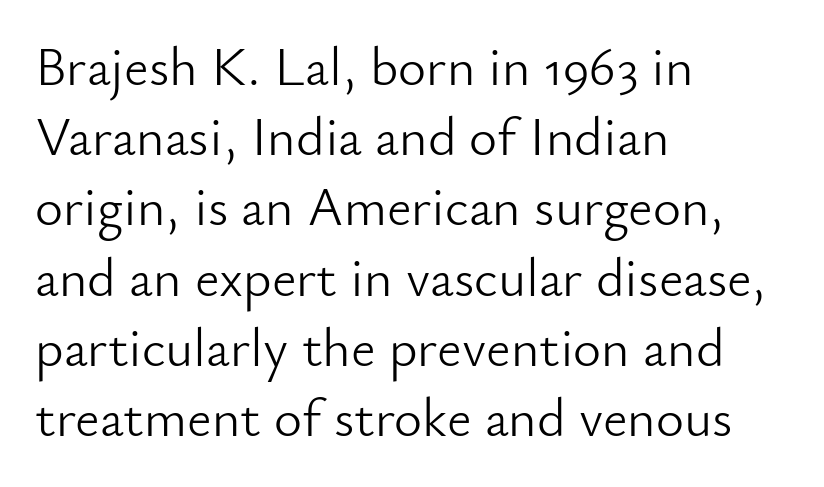
{"serif": "no", "italic": "no", "bold": "no", "weight": "light", "width": "normal", "stroke_contrast": "low", "x_height": "small", "monospaced": "no", "underline": "no", "align": "left", "line_spacing": "normal", "line_spacing_ratio": 1.3, "letter_spacing": "normal", "letter_spacing_em": 0.0, "glyph_px": 54}
